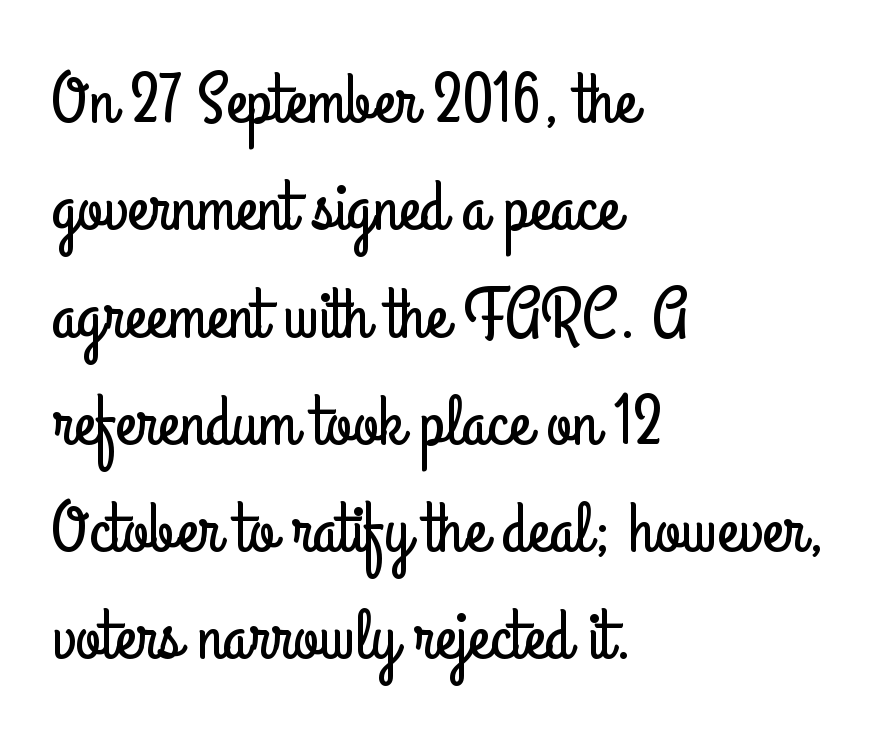
Left-aligned paragraph, ragged on the right. Each row of text sits above clean, open space. Nothing sits at the stroke ends, so this counts as sans-serif. The leading is moderate, giving the passage an even texture. Nothing unusual about the tracking: characters are spaced as the font intends.
